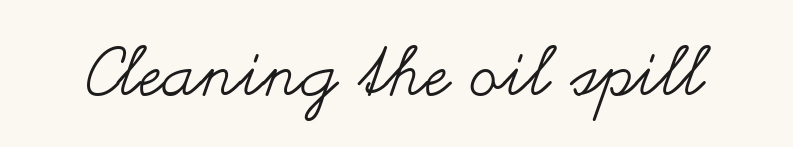
{"bold": "no", "weight": "regular", "width": "wide", "stroke_contrast": "medium", "x_height": "small", "monospaced": "no", "underline": "no", "letter_spacing": "normal", "letter_spacing_em": 0.0, "glyph_px": 68}
